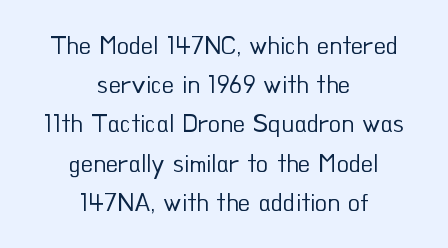
The image shows 25 px text type, upright; set centered, normal line spacing (1.57x), normal letter spacing, not underlined.
